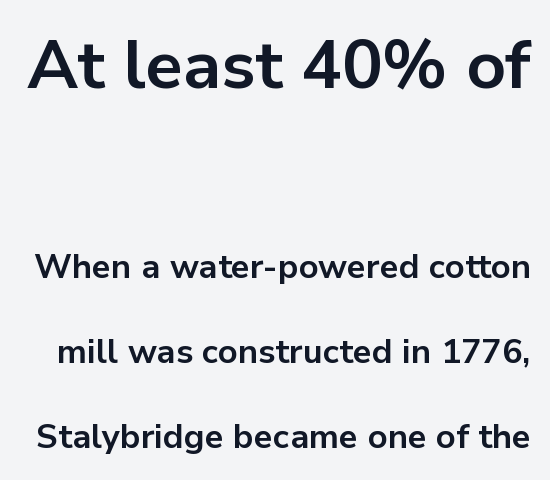
The image shows 68 px bold sans-serif type, upright; set loose line spacing (2.5x), normal letter spacing, not underlined; the first (top) block is 2.0x larger; low stroke contrast and a medium x-height.
